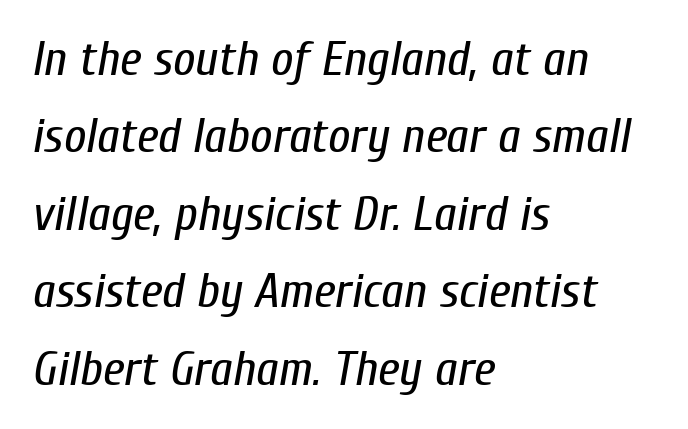
{"italic": "yes", "lean": "right", "slant_degrees": 10, "bold": "no", "weight": "regular", "width": "condensed", "stroke_contrast": "low", "x_height": "medium", "monospaced": "no", "underline": "no", "align": "left", "line_spacing": "normal", "line_spacing_ratio": 1.58, "letter_spacing": "normal", "letter_spacing_em": 0.0, "glyph_px": 49}
